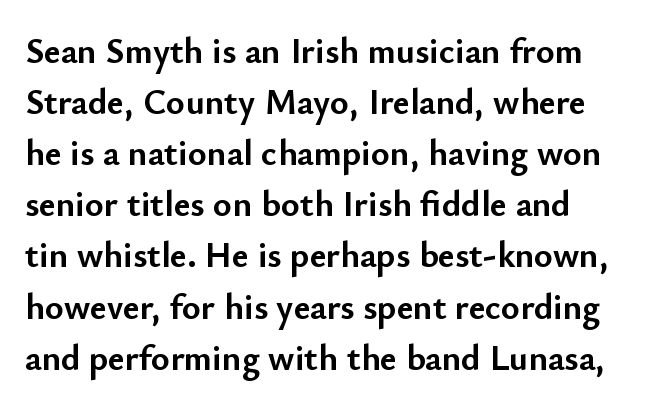
Q: Is the text bold? A: Yes.
Q: Is the text italic (slanted)? A: No, it is upright.
Q: Is the typeface a serif or a sans-serif typeface? A: Sans-serif.
Q: Is the text underlined? A: No.
Q: Is the spacing between letters normal or unusually wide? A: Normal.
Q: Is the spacing between lines tight, normal or loose? A: Normal.
Q: Width (condensed, normal, or wide)? A: Normal.
Q: Stroke contrast? A: Low.
Q: x-height? A: Small.
Q: Monospaced? A: No.
